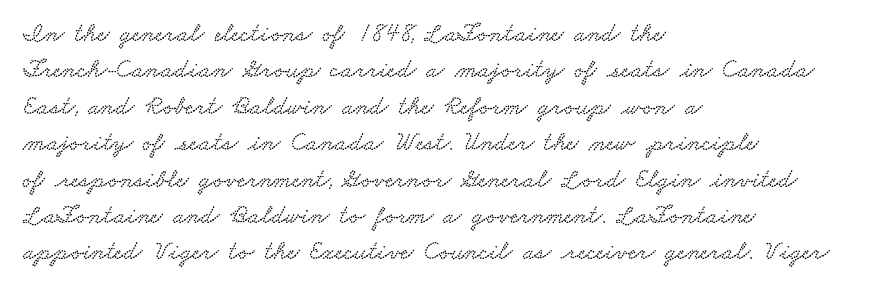
The image shows 26 px text type; set left-aligned, normal line spacing (1.4x), normal letter spacing, not underlined.
